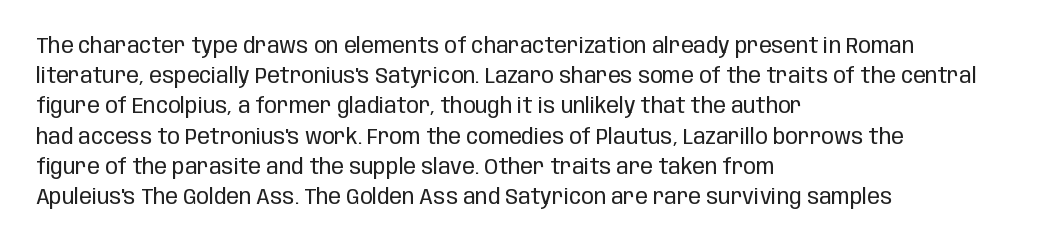
Regarding leading, the lines here are spaced in the standard way. Underline: absent. A classic flush-left, rag-right setting is used for this passage. Every character sits straight up, as roman type does.
